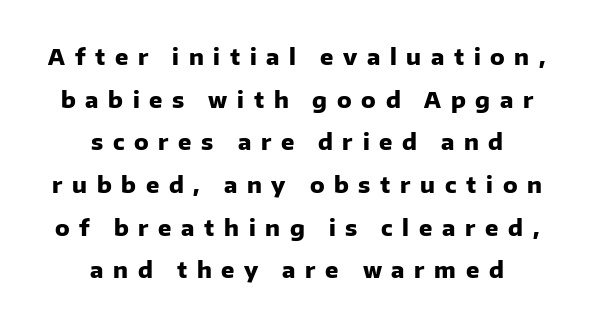
The image shows 22 px bold type, upright; set centered, loose line spacing (1.94x), unusually wide letter spacing (+0.44 em), not underlined.
